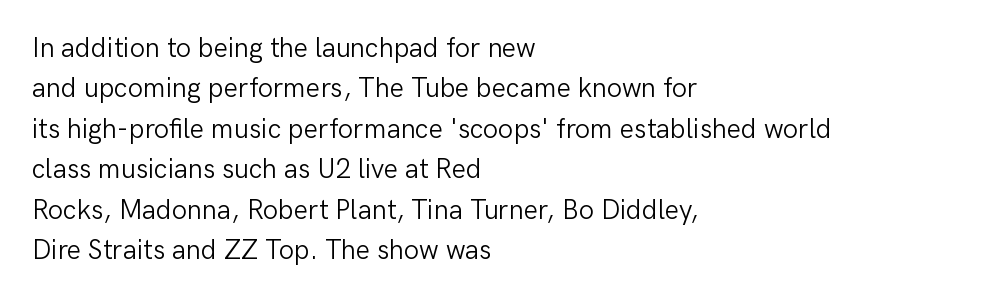
{"italic": "no", "bold": "no", "underline": "no", "align": "left", "line_spacing": "normal", "line_spacing_ratio": 1.5, "letter_spacing": "normal", "letter_spacing_em": 0.0, "glyph_px": 27}
